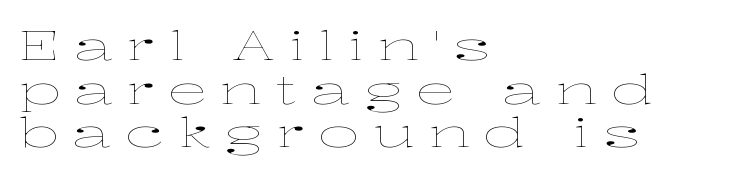
{"italic": "no", "bold": "no", "weight": "thin", "width": "wide", "stroke_contrast": "low", "x_height": "medium", "monospaced": "no", "underline": "no", "align": "left", "line_spacing": "tight", "line_spacing_ratio": 1.09, "letter_spacing": "wide", "letter_spacing_em": 0.34, "glyph_px": 40}
